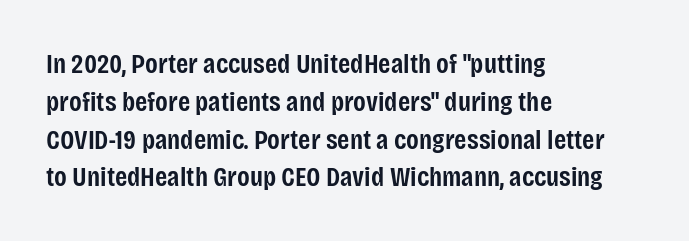
{"serif": "no", "italic": "no", "bold": "semi", "weight": "semibold", "width": "condensed", "stroke_contrast": "low", "x_height": "large", "monospaced": "no", "underline": "no", "align": "left", "line_spacing": "normal", "line_spacing_ratio": 1.35, "letter_spacing": "normal", "letter_spacing_em": 0.0, "glyph_px": 28}
